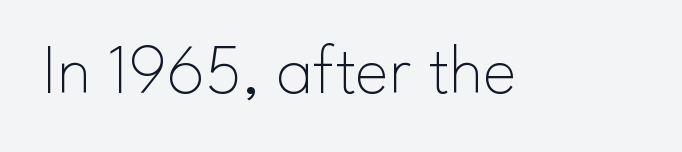
Spacing verdict: proportional, widths tailored to each character. Weight: in the light-to-regular range. Any mark beneath the type? The region is blank. If you drew a line through each stem, it would be perfectly vertical. There is no visible air inserted between adjacent glyphs. The typeface chosen for these lines omits serifs.
